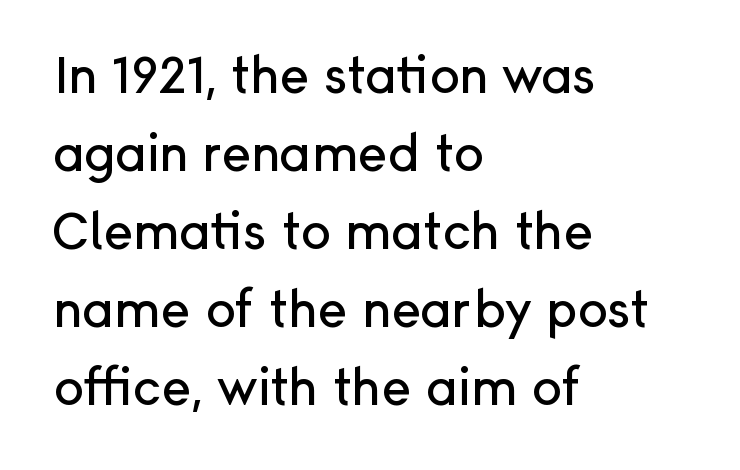
The image shows 50 px sans-serif type, upright; set left-aligned, normal line spacing (1.56x), normal letter spacing, not underlined; low stroke contrast and a medium x-height.
